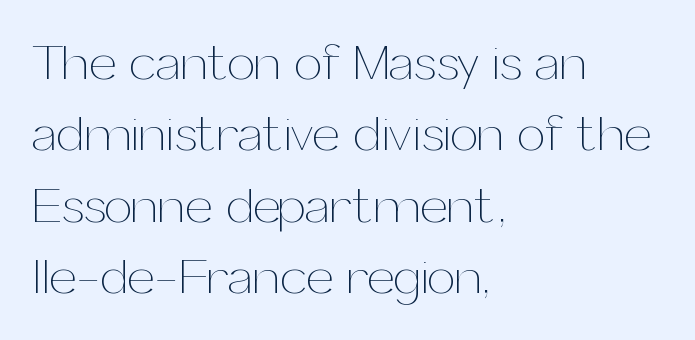
The image shows 50 px thin type, upright; set left-aligned, normal line spacing (1.43x), normal letter spacing, not underlined; medium stroke contrast and a medium x-height.
